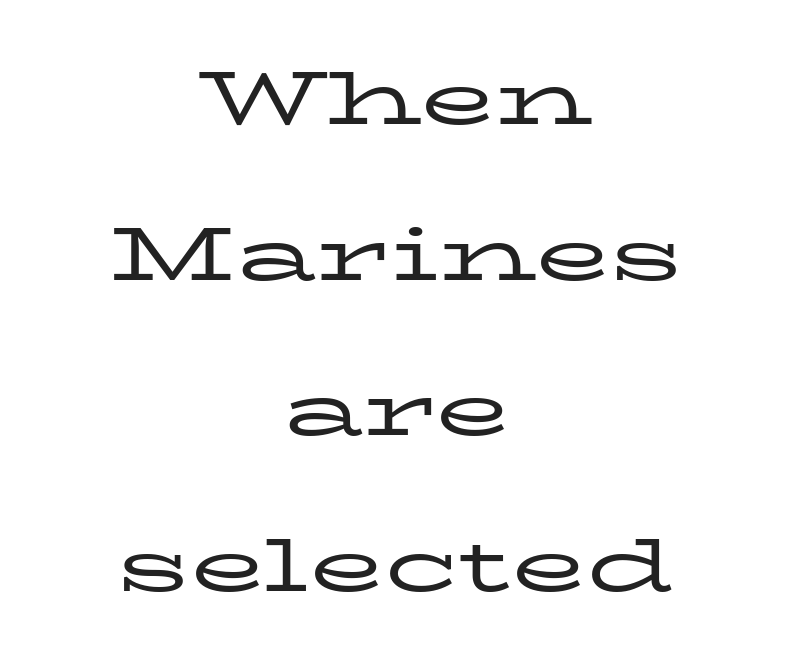
The image shows 77 px regular-weight, wide serif type, upright; set centered, loose line spacing (2.02x), normal letter spacing, not underlined; low stroke contrast and a medium x-height.
